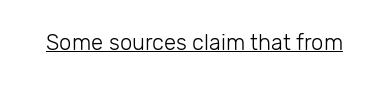
Q: Is the text bold? A: No.
Q: Is the text italic (slanted)? A: No, it is upright.
Q: Is the text underlined? A: Yes.
Q: Is the spacing between letters normal or unusually wide? A: Normal.
